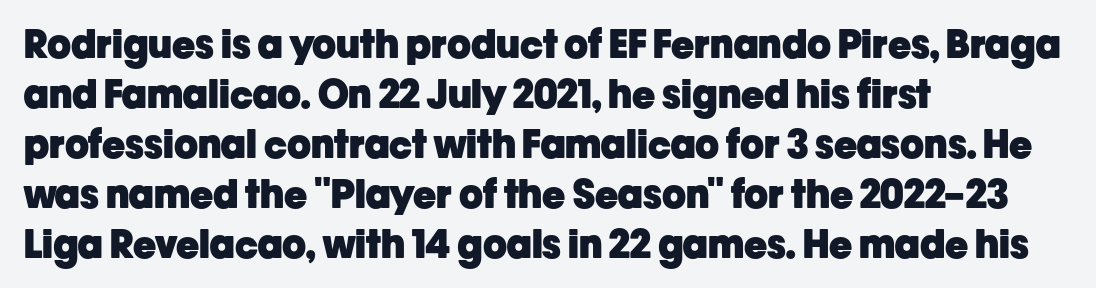
Underlining? Definitely not there. The letters are bold, with thick, heavy strokes. Italic: no, the glyphs are upright roman. Is the letter spacing exaggerated? No — it looks like the ordinary default. Looks like regular typesetting: each glyph gets only the width it needs.
